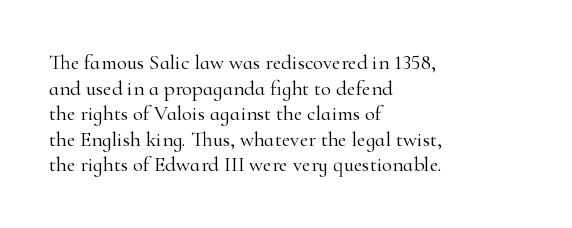
Q: Is the text bold? A: No.
Q: Is the text italic (slanted)? A: No, it is upright.
Q: Is the text underlined? A: No.
Q: How is the paragraph aligned? A: Left-aligned.
Q: Is the spacing between letters normal or unusually wide? A: Normal.
